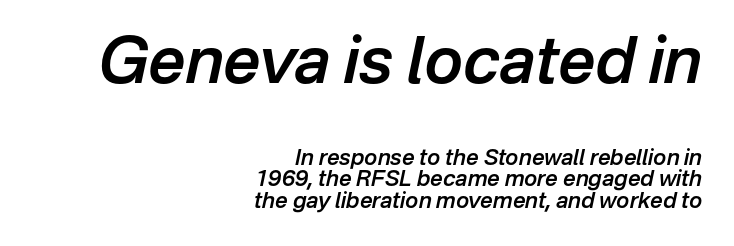
{"italic": "yes", "lean": "right", "slant_degrees": 12, "bold": "semi", "weight": "semibold", "width": "normal", "stroke_contrast": "low", "x_height": "medium", "monospaced": "no", "underline": "no", "align": "right", "line_spacing": "tight", "line_spacing_ratio": 0.98, "letter_spacing": "normal", "letter_spacing_em": 0.0, "larger_block": "first", "size_ratio": 2.95, "glyph_px": 65}
